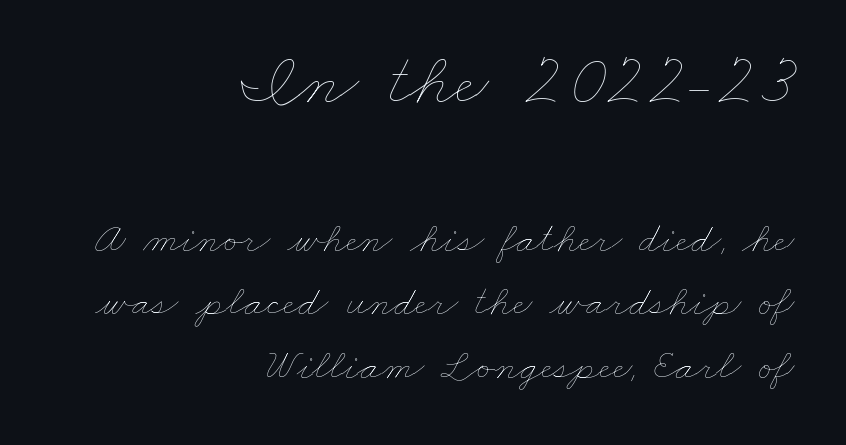
The rendering shrinks the type as you move from the upper chunk to the lower. The block of text has a typical density, with ordinary space between rows. Line ends are locked; line starts wander. Letters rest on an invisible, unmarked baseline. Weight: not bold — regular or lighter. Think of a printed novel: that variable character pitch is what you see here.
